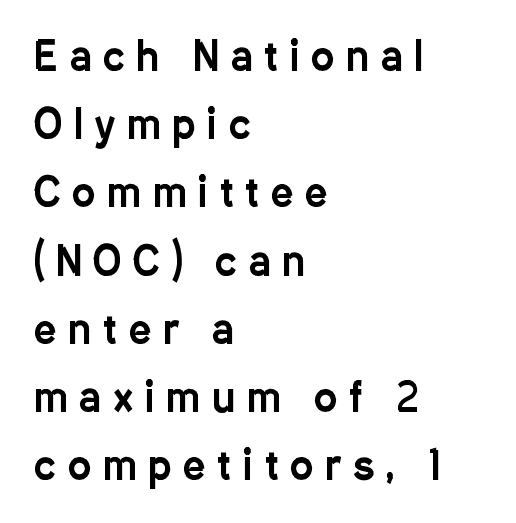
Leftover space on each line is placed entirely after the last word. Letter spacing: wide. Character widths vary here, with narrow letters taking less room than wide ones. The baseline area is clear.
